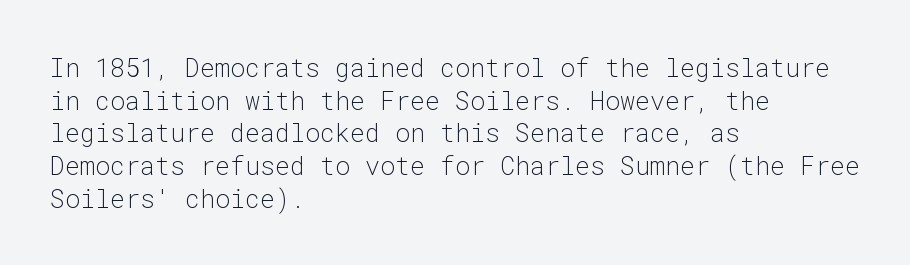
{"italic": "no", "bold": "no", "underline": "no", "align": "left", "line_spacing": "normal", "line_spacing_ratio": 1.31, "letter_spacing": "normal", "letter_spacing_em": 0.0, "glyph_px": 25}
